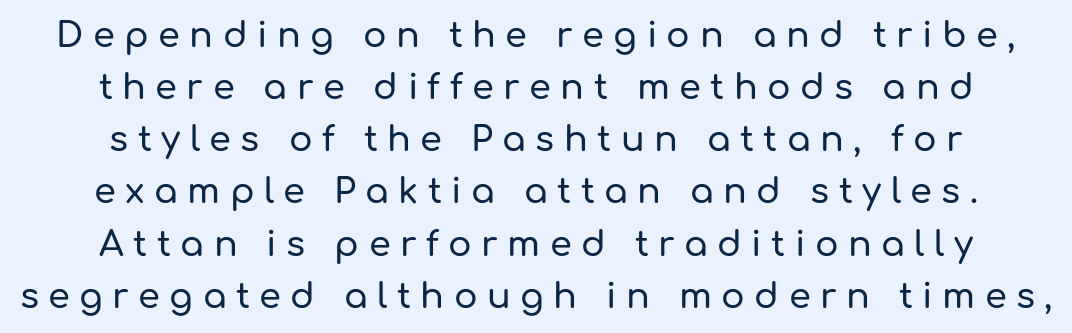
The image shows 35 px sans-serif type, upright; set centered, normal line spacing (1.49x), unusually wide letter spacing (+0.27 em), not underlined; low stroke contrast and a medium x-height.
